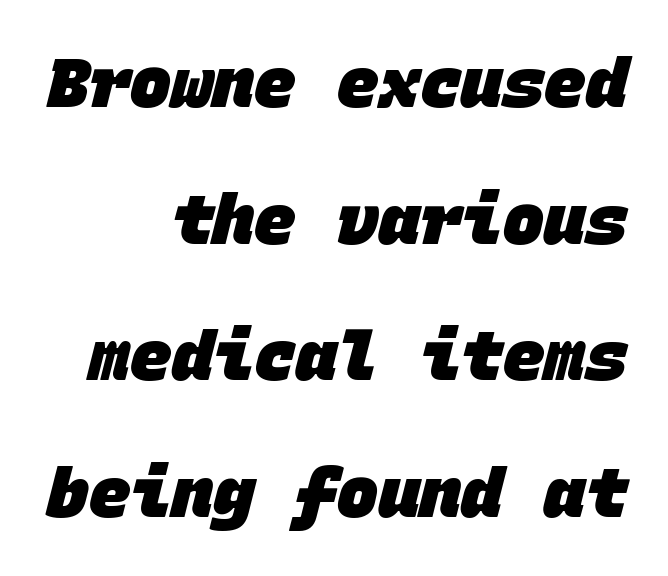
This rendering leaves character spacing at its baseline value. I'd describe the lettering as bold — thick and assertive. Looks like terminal output: every glyph gets an equal slot. Bare-footed words on every line. Each line ends at the same right margin while the left side varies. The text was rendered using a sans face with plain stroke endings.
